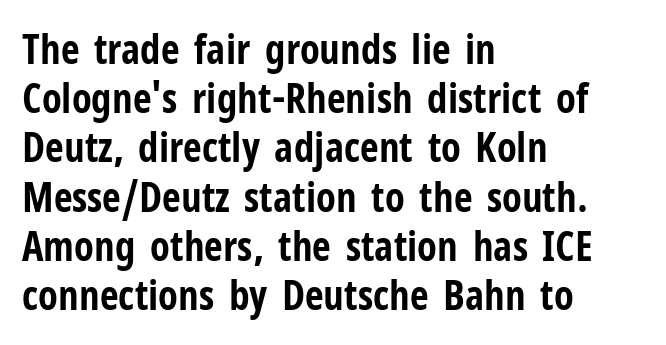
The axis of the letterforms is exactly vertical. Caption: multi-line text, flush left, ragged right. Unmarked baselines from the first word to the last. The letters advance in unequal steps, a hallmark of proportional type.
